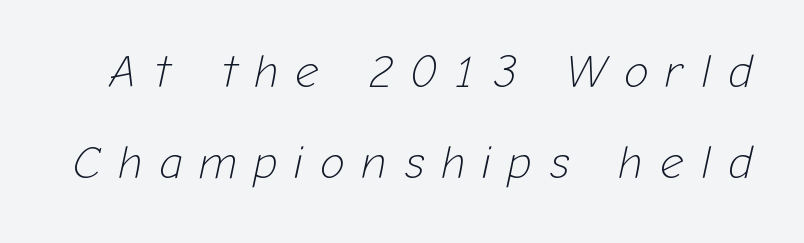
Q: Is the text bold? A: No.
Q: Is the text italic (slanted)? A: Yes, it leans right by about 12 degrees.
Q: Is the text underlined? A: No.
Q: Is the spacing between letters normal or unusually wide? A: Unusually wide.
Q: Is the spacing between lines tight, normal or loose? A: Loose.
Q: Width (condensed, normal, or wide)? A: Normal.
Q: Stroke contrast? A: Low.
Q: x-height? A: Medium.
Q: Monospaced? A: No.
